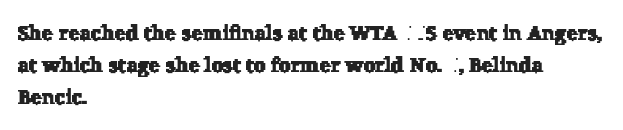
The image shows 21 px text type; set left-aligned, normal line spacing (1.52x), normal letter spacing, not underlined.
